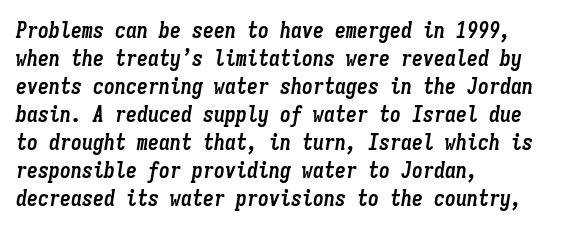
Normally led — the rows are evenly, conventionally spaced. Has an underline been added? It has not. The compositor pushed each line to the left boundary. The horizontal fit of the characters is conventional and even.
